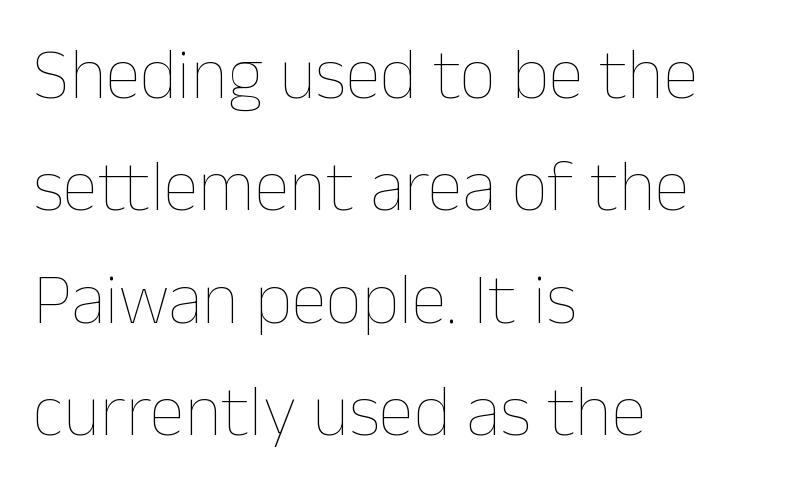
Descender tails drop into unmarked territory. No chunkiness to these letters — they're not bold. Horizontal alignment here is leftward, the default for most running prose. One glance says typical: line gaps are just what's usual. A typesetter would call this zero additional tracking. Is there any slant? The stems are plumb.
